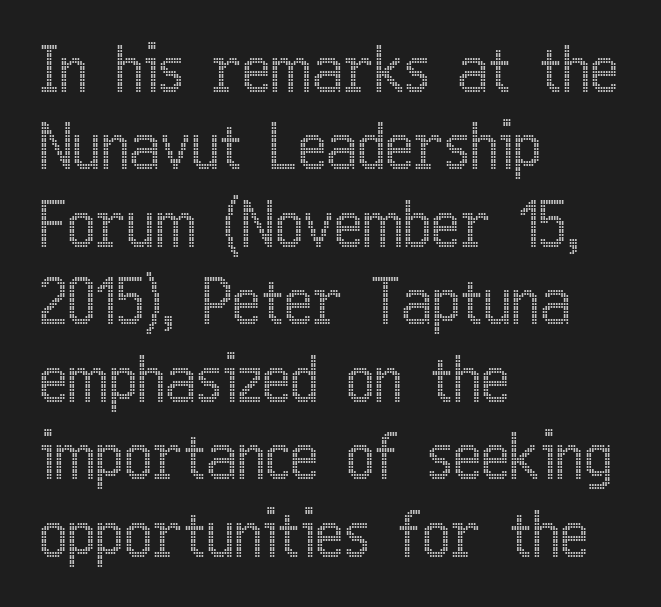
Q: Is the text italic (slanted)? A: No, it is upright.
Q: Is the text underlined? A: No.
Q: How is the paragraph aligned? A: Left-aligned.
Q: Is the spacing between letters normal or unusually wide? A: Normal.
Q: Is the spacing between lines tight, normal or loose? A: Normal.
Q: Width (condensed, normal, or wide)? A: Condensed.
Q: x-height? A: Medium.
Q: Monospaced? A: No.
